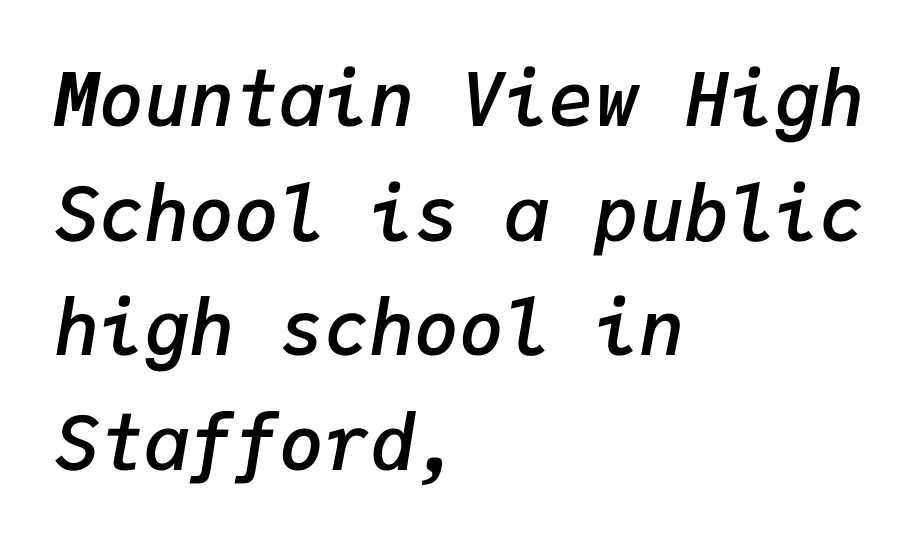
Compared with typical body copy, the letter spacing here is the same. The letters are semibold — heavier than regular but short of a full bold. This rendering features lettering with no underline. Does the leading feel generous? No, just average.
